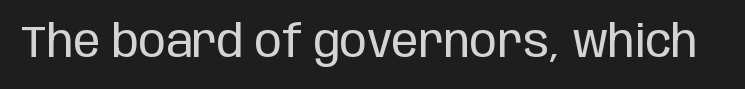
The image shows 45 px regular-weight, condensed sans-serif type, upright; set normal letter spacing, not underlined; low stroke contrast and a large x-height.
